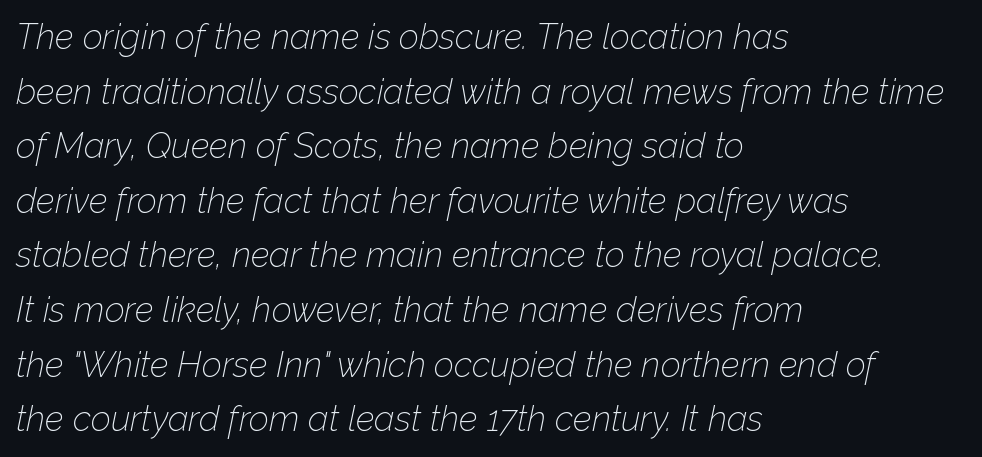
{"italic": "yes", "lean": "right", "slant_degrees": 12, "bold": "no", "weight": "thin", "width": "normal", "stroke_contrast": "low", "x_height": "medium", "monospaced": "no", "underline": "no", "align": "left", "line_spacing": "normal", "line_spacing_ratio": 1.56, "letter_spacing": "normal", "letter_spacing_em": 0.0, "glyph_px": 35}
